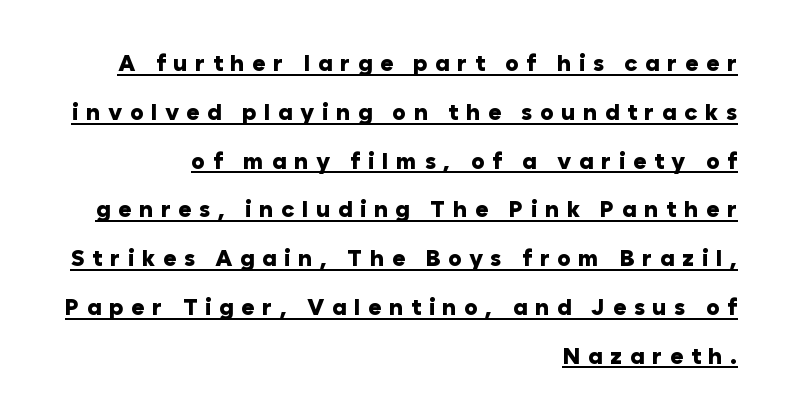
Unlike italic type, these characters show no tilt at all. The line texture is sparse and dotted thanks to wide tracking. If you drew a ruler down the right edge, every line would touch it. Horizontal bands of white between lines are thick stripes. The sample has been set heavy, in full bold.
